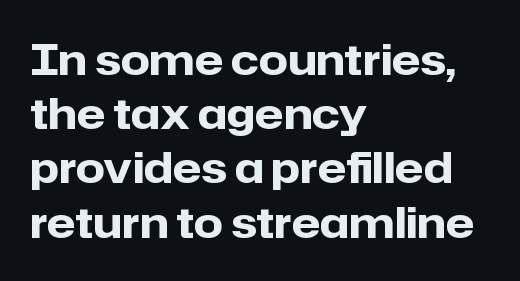
Q: Is the text bold? A: Yes.
Q: Is the text italic (slanted)? A: No, it is upright.
Q: Is the typeface a serif or a sans-serif typeface? A: Sans-serif.
Q: Is the text underlined? A: No.
Q: How is the paragraph aligned? A: Left-aligned.
Q: Is the spacing between letters normal or unusually wide? A: Normal.
Q: Is the spacing between lines tight, normal or loose? A: Normal.
Q: Width (condensed, normal, or wide)? A: Normal.
Q: Stroke contrast? A: Low.
Q: x-height? A: Medium.
Q: Monospaced? A: No.
